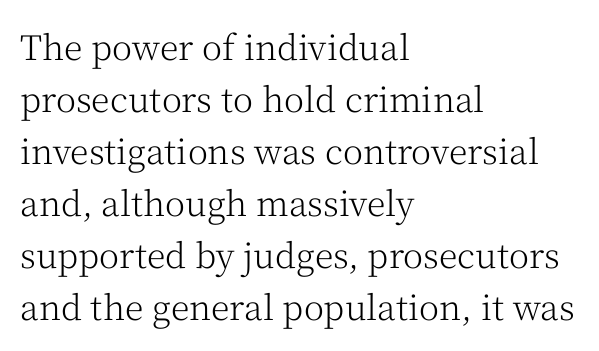
The image shows 34 px light serif type, upright; set left-aligned, normal line spacing (1.53x), normal letter spacing, not underlined; medium stroke contrast and a medium x-height.
